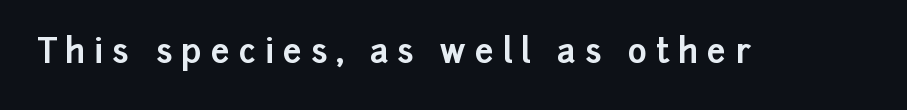
Q: Is the text bold? A: Yes.
Q: Is the text italic (slanted)? A: No, it is upright.
Q: Is the typeface a serif or a sans-serif typeface? A: Sans-serif.
Q: Is the text underlined? A: No.
Q: Is the spacing between letters normal or unusually wide? A: Unusually wide.
Q: Width (condensed, normal, or wide)? A: Normal.
Q: Stroke contrast? A: Low.
Q: x-height? A: Medium.
Q: Monospaced? A: No.
